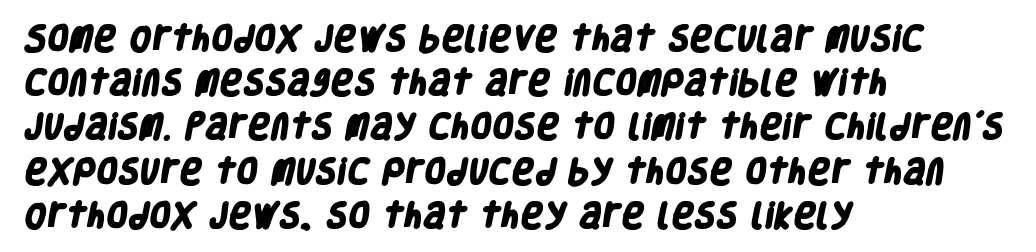
{"serif": "no", "bold": "yes", "weight": "heavy", "width": "condensed", "stroke_contrast": "low", "x_height": "large", "monospaced": "no", "underline": "no", "align": "left", "line_spacing": "normal", "line_spacing_ratio": 1.58, "letter_spacing": "normal", "letter_spacing_em": 0.0, "glyph_px": 28}
